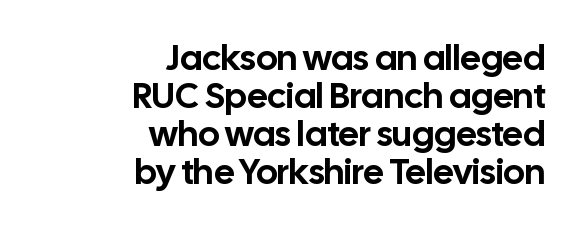
Q: Is the text italic (slanted)? A: No, it is upright.
Q: Is the typeface a serif or a sans-serif typeface? A: Sans-serif.
Q: Is the text underlined? A: No.
Q: How is the paragraph aligned? A: Right-aligned.
Q: Is the spacing between letters normal or unusually wide? A: Normal.
Q: Is the spacing between lines tight, normal or loose? A: Tight.
Q: Width (condensed, normal, or wide)? A: Normal.
Q: Stroke contrast? A: Low.
Q: x-height? A: Medium.
Q: Monospaced? A: No.
